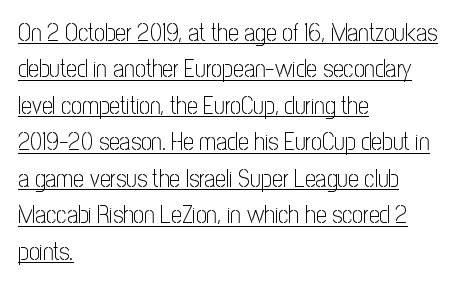
Is the stroke heavy? The answer is a plain regular-or-lighter. If you drew a line through each stem, it would be perfectly vertical. Vertical spacing — default. A classic flush-left, rag-right setting is used for this passage.
